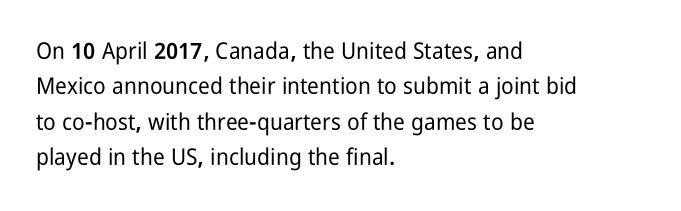
Nope, not italic — everything's standing straight. Words appear dense and cohesive because spacing is normal. The baseline area is clear. These lines sit exactly where default settings would place them. The compositor pushed each line to the left boundary.
